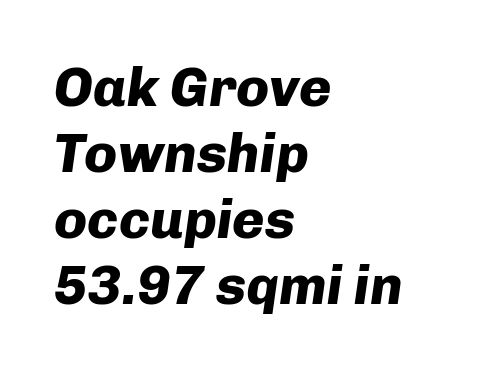
The image shows 55 px heavy type, italic (leaning right); set left-aligned, line spacing 1.2x, normal letter spacing, not underlined; low stroke contrast and a medium x-height.
